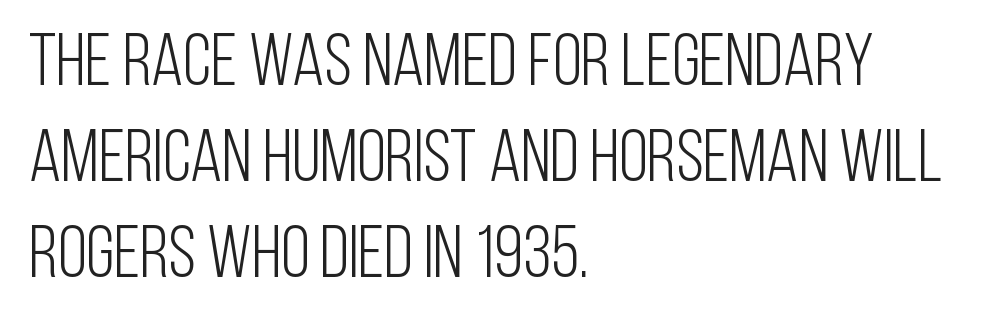
Q: Is the text bold? A: No.
Q: Is the text italic (slanted)? A: No, it is upright.
Q: Is the typeface a serif or a sans-serif typeface? A: Sans-serif.
Q: Is the text underlined? A: No.
Q: How is the paragraph aligned? A: Left-aligned.
Q: Is the spacing between letters normal or unusually wide? A: Normal.
Q: Is the spacing between lines tight, normal or loose? A: Normal.
Q: Width (condensed, normal, or wide)? A: Condensed.
Q: Stroke contrast? A: Low.
Q: x-height? A: Large.
Q: Monospaced? A: No.
